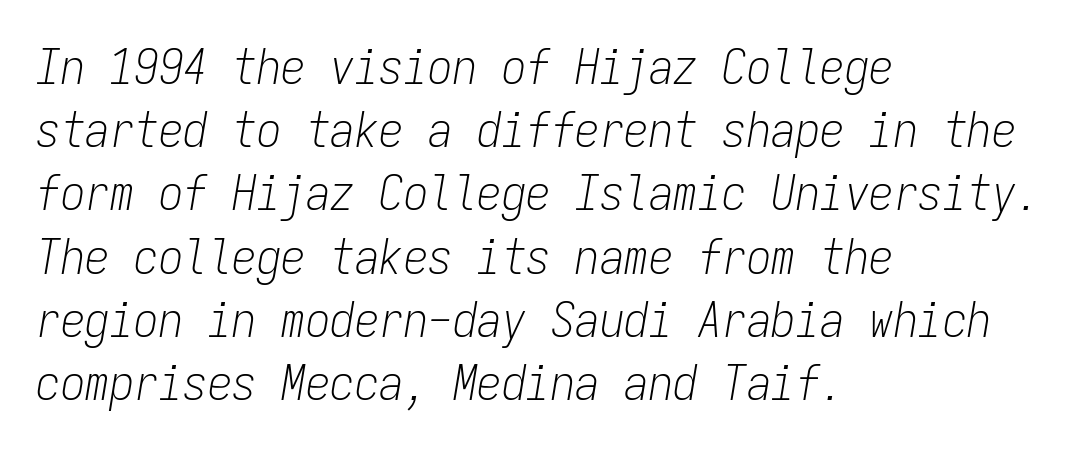
{"italic": "yes", "lean": "right", "slant_degrees": 9, "bold": "no", "weight": "light", "width": "condensed", "stroke_contrast": "low", "x_height": "medium", "monospaced": "yes", "underline": "no", "align": "left", "line_spacing": "normal", "line_spacing_ratio": 1.29, "letter_spacing": "normal", "letter_spacing_em": 0.0, "glyph_px": 49}
